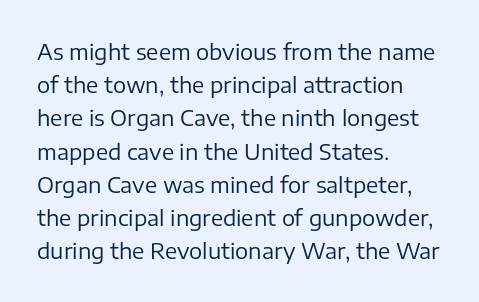
Q: Is the text bold? A: No.
Q: Is the text italic (slanted)? A: No, it is upright.
Q: Is the text underlined? A: No.
Q: How is the paragraph aligned? A: Left-aligned.
Q: Is the spacing between letters normal or unusually wide? A: Normal.
Q: Is the spacing between lines tight, normal or loose? A: Normal.
